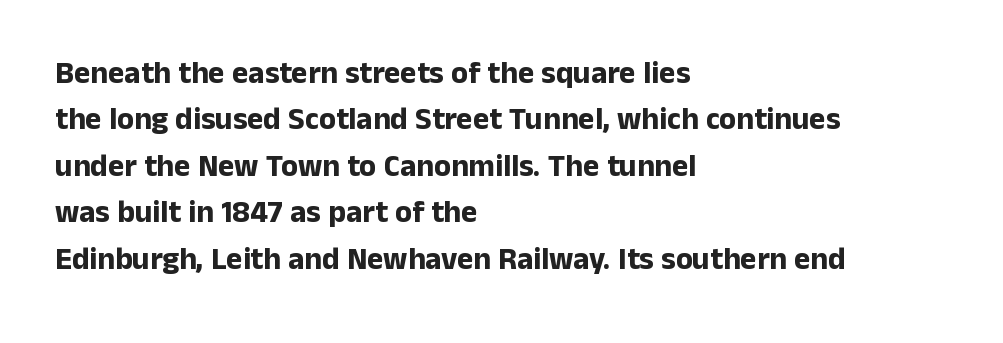
The image shows 31 px bold sans-serif type, upright; set left-aligned, normal line spacing (1.5x), normal letter spacing, not underlined; low stroke contrast and a medium x-height.
